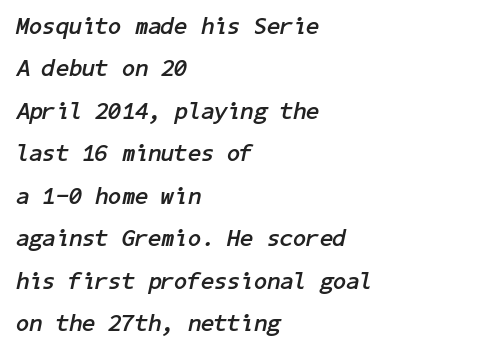
Q: Is the text bold? A: Yes.
Q: Is the text italic (slanted)? A: Yes, it leans right by about 11 degrees.
Q: Is the text underlined? A: No.
Q: How is the paragraph aligned? A: Left-aligned.
Q: Is the spacing between letters normal or unusually wide? A: Normal.
